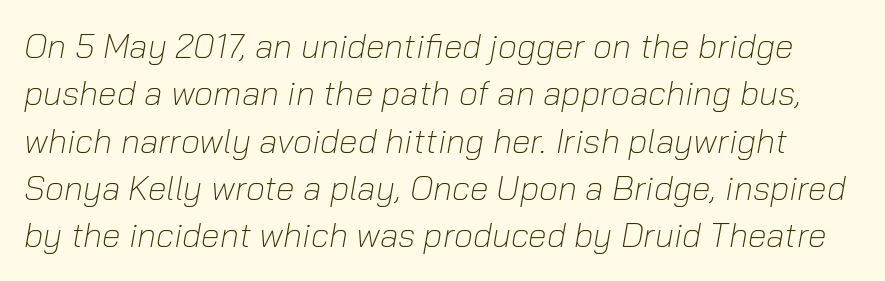
Q: Is the text bold? A: No.
Q: Is the text italic (slanted)? A: Yes, it leans right by about 10 degrees.
Q: Is the text underlined? A: No.
Q: Is the spacing between letters normal or unusually wide? A: Normal.
Q: Is the spacing between lines tight, normal or loose? A: Normal.
Q: Width (condensed, normal, or wide)? A: Normal.
Q: Stroke contrast? A: Low.
Q: x-height? A: Medium.
Q: Monospaced? A: No.
